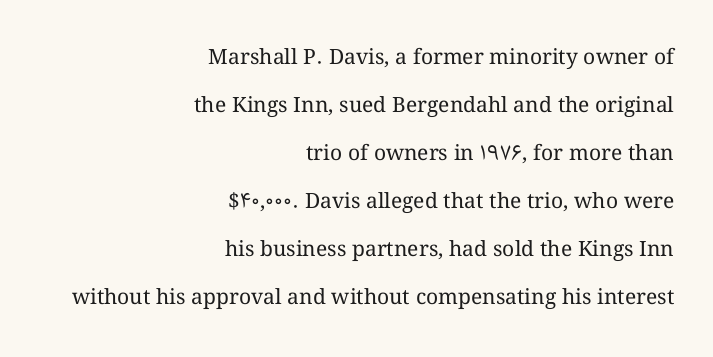
{"italic": "no", "bold": "no", "underline": "no", "align": "right", "line_spacing": "loose", "line_spacing_ratio": 2.29, "letter_spacing": "normal", "letter_spacing_em": 0.0, "glyph_px": 21}
